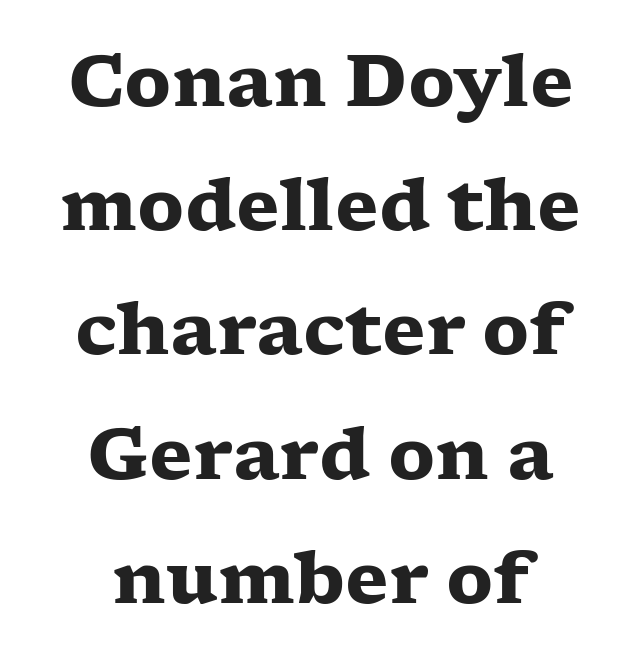
{"serif": "yes", "italic": "no", "bold": "yes", "weight": "heavy", "width": "wide", "stroke_contrast": "low", "x_height": "medium", "monospaced": "no", "underline": "no", "line_spacing_ratio": 1.75, "letter_spacing": "normal", "letter_spacing_em": 0.0, "glyph_px": 71}
